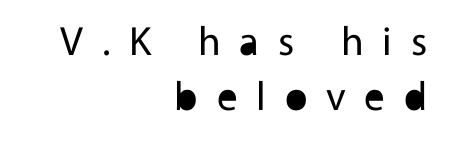
The image shows 41 px regular-weight sans-serif type, upright; set right-aligned, normal line spacing (1.33x), unusually wide letter spacing (+0.46 em), not underlined; a medium x-height.
